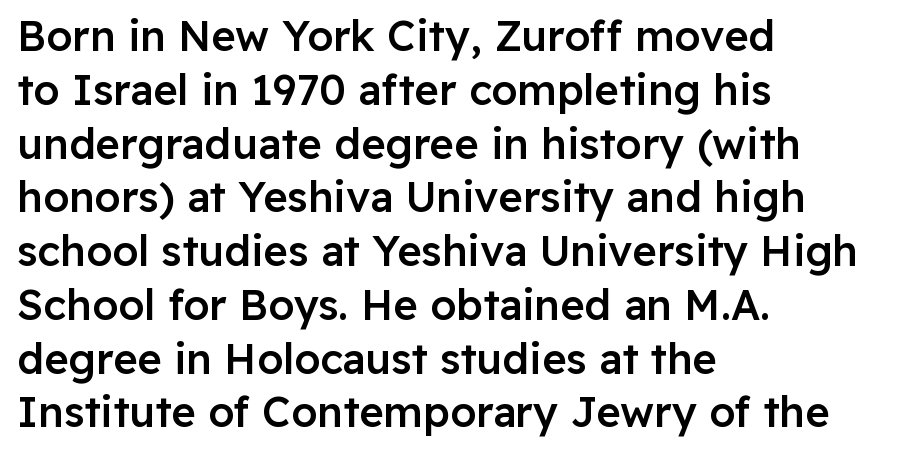
Q: Is the text bold? A: Semi-bold.
Q: Is the text italic (slanted)? A: No, it is upright.
Q: Is the typeface a serif or a sans-serif typeface? A: Sans-serif.
Q: Is the text underlined? A: No.
Q: How is the paragraph aligned? A: Left-aligned.
Q: Is the spacing between letters normal or unusually wide? A: Normal.
Q: Is the spacing between lines tight, normal or loose? A: Normal.
Q: Width (condensed, normal, or wide)? A: Normal.
Q: Stroke contrast? A: Low.
Q: x-height? A: Medium.
Q: Monospaced? A: No.
